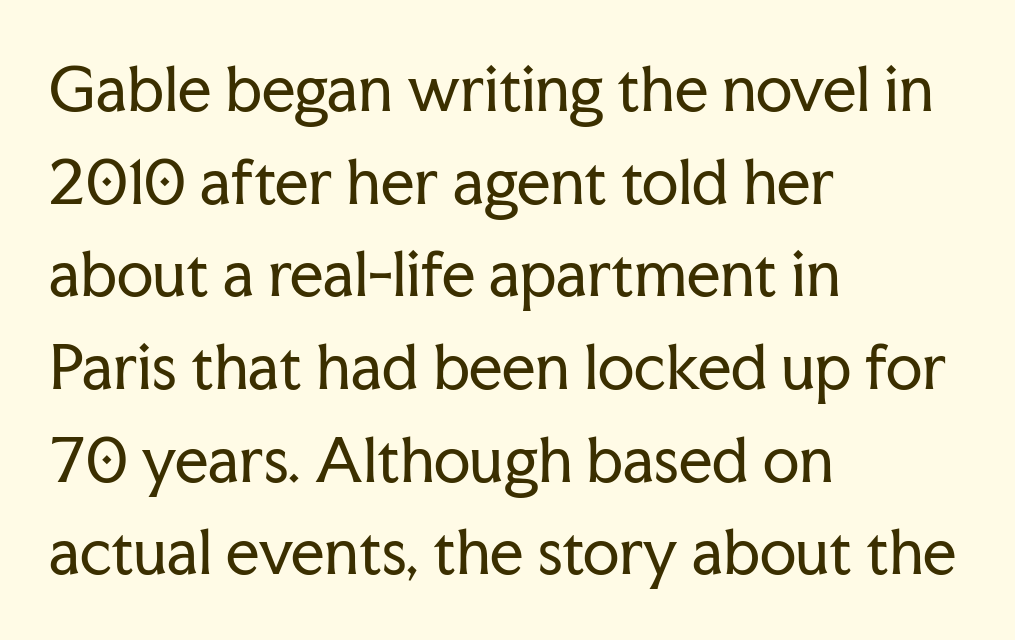
{"serif": "yes", "italic": "no", "bold": "no", "weight": "regular", "width": "normal", "stroke_contrast": "low", "x_height": "medium", "monospaced": "no", "underline": "no", "align": "left", "line_spacing": "normal", "line_spacing_ratio": 1.57, "letter_spacing": "normal", "letter_spacing_em": 0.0, "glyph_px": 59}
